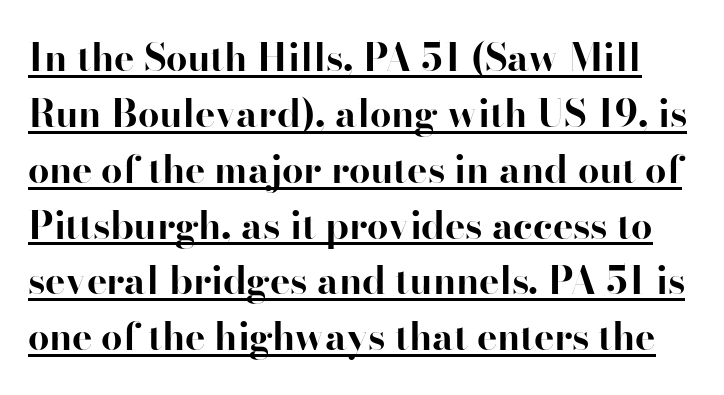
The image shows 38 px bold serif type, upright; set normal line spacing (1.47x), normal letter spacing, underlined; high stroke contrast and a small x-height.
